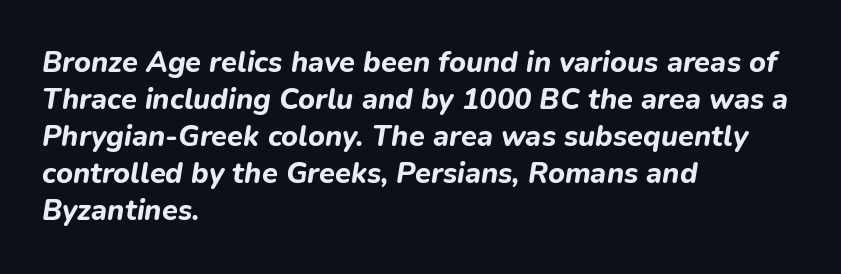
Words float on clear page, feet unadorned. The passage shown has conventional tracking throughout. Each letter keeps its own natural width here, so spacing adapts to shape. In terms of posture, this sample is oblique. The characters look thick and weighty, a clear bold.
